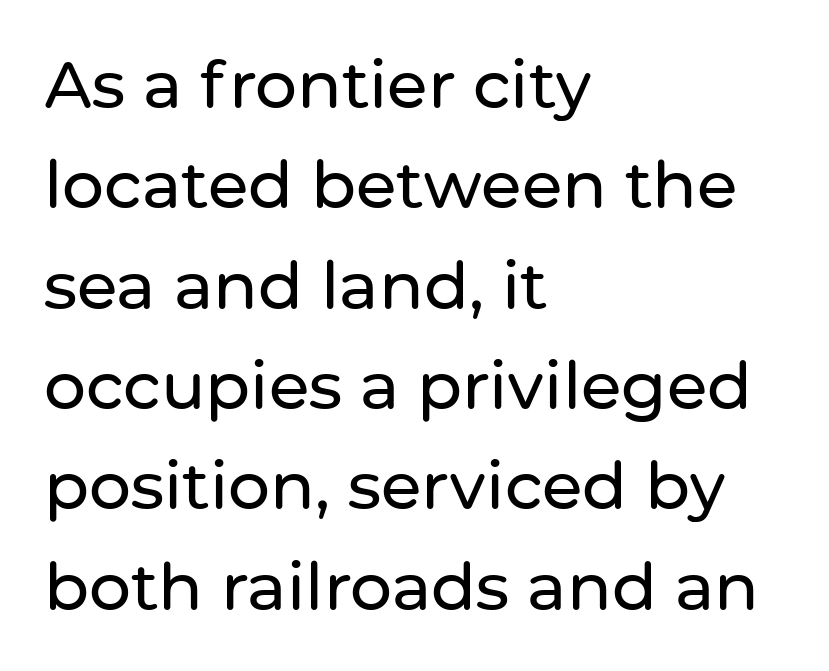
The image shows 66 px sans-serif type, upright; set left-aligned, normal line spacing (1.52x), normal letter spacing, not underlined; low stroke contrast and a medium x-height.
